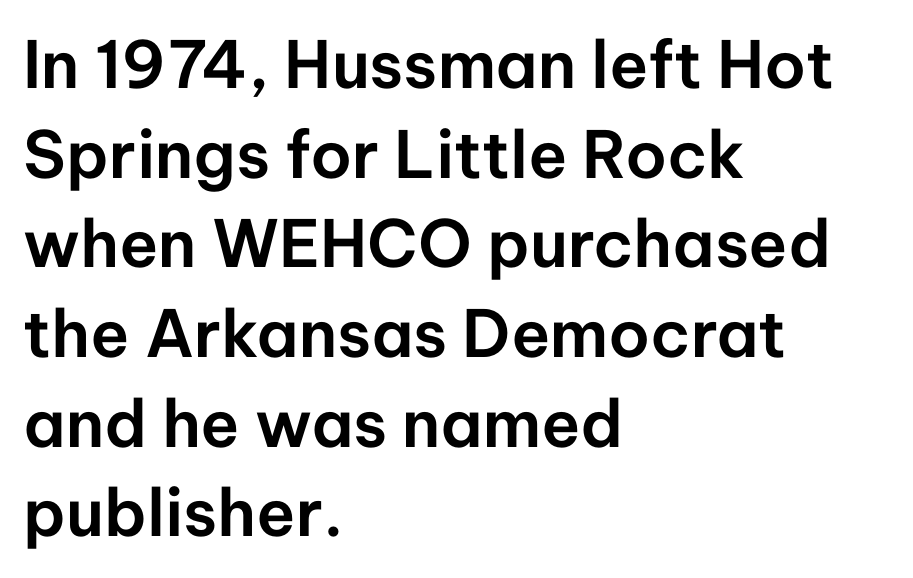
Q: Is the text italic (slanted)? A: No, it is upright.
Q: Is the typeface a serif or a sans-serif typeface? A: Sans-serif.
Q: Is the text underlined? A: No.
Q: How is the paragraph aligned? A: Left-aligned.
Q: Is the spacing between letters normal or unusually wide? A: Normal.
Q: Is the spacing between lines tight, normal or loose? A: Normal.
Q: Width (condensed, normal, or wide)? A: Normal.
Q: Stroke contrast? A: Low.
Q: x-height? A: Medium.
Q: Monospaced? A: No.
